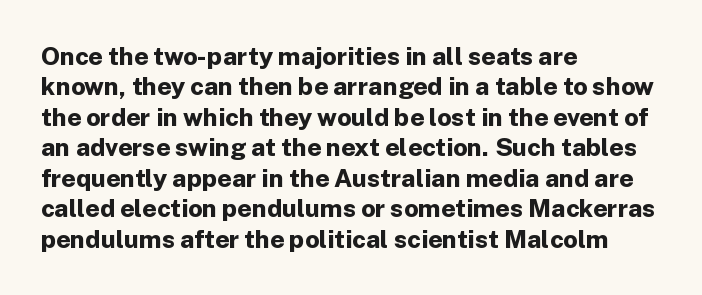
{"italic": "no", "bold": "yes", "underline": "no", "align": "left", "line_spacing_ratio": 1.22, "letter_spacing": "normal", "letter_spacing_em": 0.0, "glyph_px": 25}
